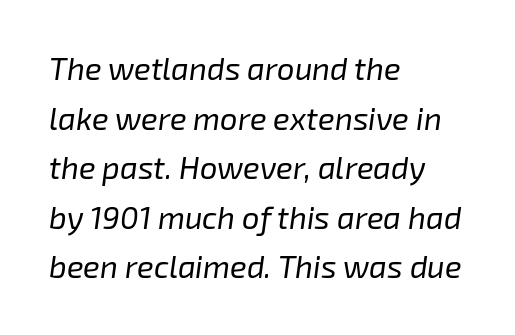
{"italic": "yes", "lean": "right", "slant_degrees": 8, "bold": "no", "weight": "regular", "width": "normal", "stroke_contrast": "low", "x_height": "medium", "monospaced": "no", "underline": "no", "align": "left", "line_spacing": "normal", "line_spacing_ratio": 1.6, "letter_spacing": "normal", "letter_spacing_em": 0.0, "glyph_px": 31}
